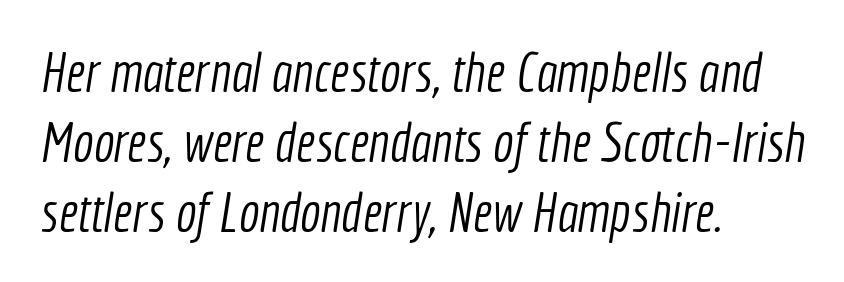
Descenders are the only things crossing below the line. Default kerning and tracking; the words read as compact shapes. How would I describe the line gaps? Plain and ordinary. Are there feet on the stems? There aren't — it's a sans. Note the varied advance widths — an 'i' is clearly narrower than an 'm'. Short and long lines alike share a common starting point at left.
